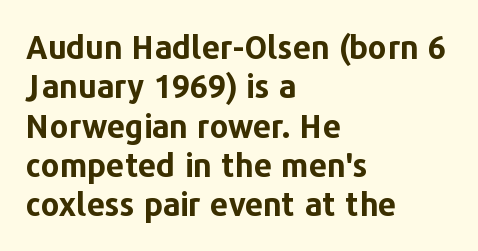
{"serif": "no", "italic": "no", "bold": "yes", "weight": "bold", "width": "normal", "stroke_contrast": "low", "x_height": "medium", "monospaced": "no", "underline": "no", "align": "left", "line_spacing_ratio": 1.23, "letter_spacing": "normal", "letter_spacing_em": 0.0, "glyph_px": 32}
